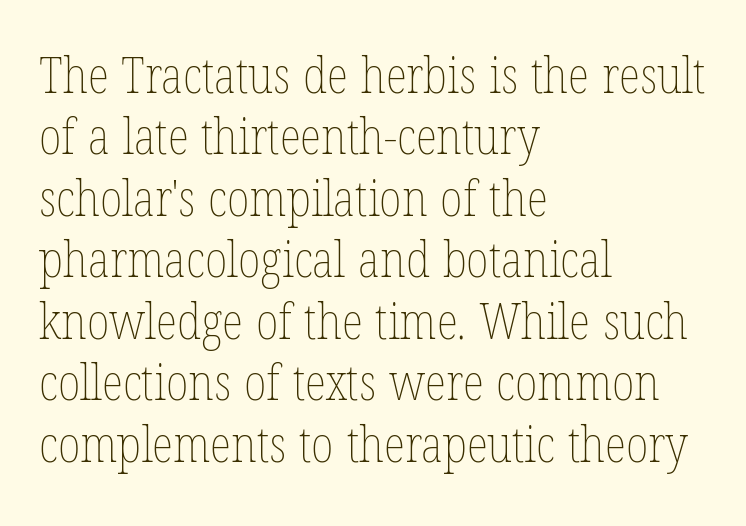
{"italic": "no", "bold": "no", "weight": "thin", "width": "condensed", "stroke_contrast": "low", "x_height": "medium", "monospaced": "no", "underline": "no", "align": "left", "line_spacing_ratio": 1.23, "letter_spacing": "normal", "letter_spacing_em": 0.0, "glyph_px": 50}
